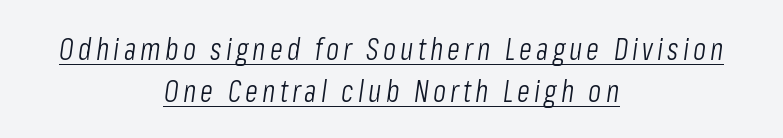
Q: Is the text bold? A: No.
Q: Is the text italic (slanted)? A: Yes, it leans right by about 8 degrees.
Q: Is the text underlined? A: Yes.
Q: How is the paragraph aligned? A: Centered.
Q: Is the spacing between lines tight, normal or loose? A: Normal.
Q: Width (condensed, normal, or wide)? A: Condensed.
Q: Stroke contrast? A: Low.
Q: x-height? A: Medium.
Q: Monospaced? A: No.
